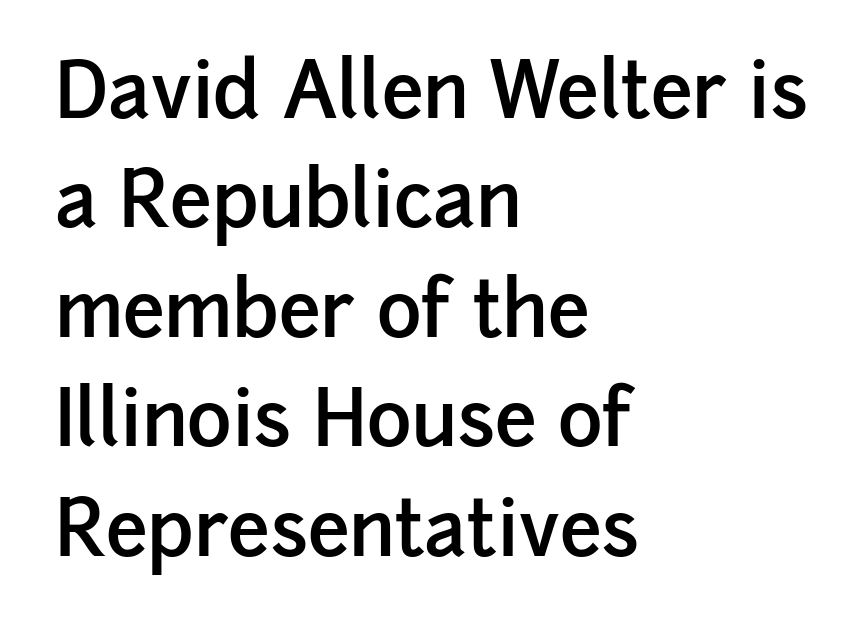
The image shows 76 px semibold sans-serif type, upright; set left-aligned, normal line spacing (1.44x), normal letter spacing, not underlined; low stroke contrast and a medium x-height.
